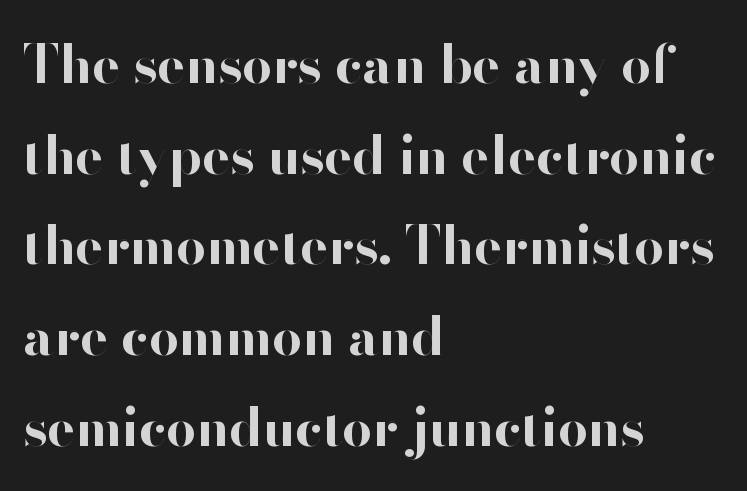
Regarding serifs, this sample does without them. These lines stack with their left ends in a neat column. Ordinary non-slanted type is in use. Weight check: bold — yes, fully. Check the space under the baseline: it is left empty.
